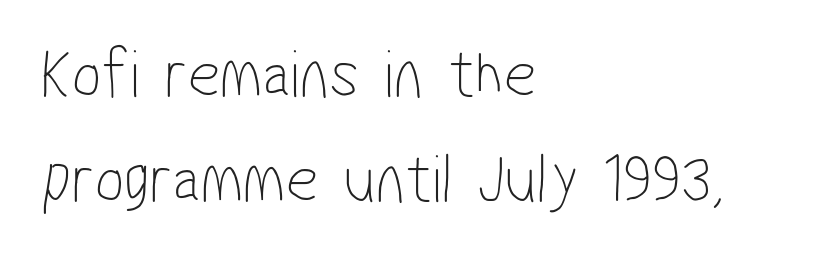
{"serif": "no", "bold": "no", "weight": "thin", "width": "condensed", "stroke_contrast": "low", "x_height": "medium", "monospaced": "no", "underline": "no", "align": "left", "line_spacing": "normal", "line_spacing_ratio": 1.5, "letter_spacing": "normal", "letter_spacing_em": 0.0, "glyph_px": 70}
